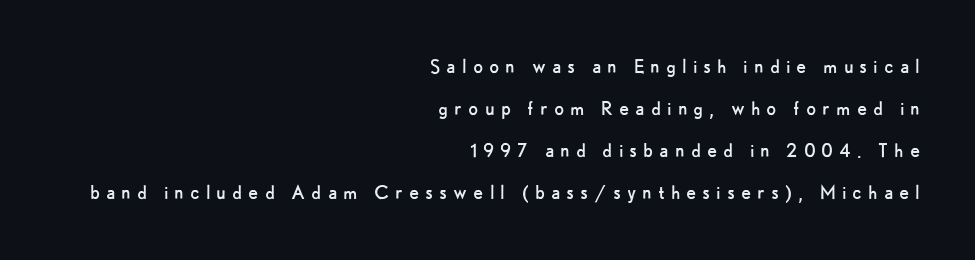
{"italic": "no", "bold": "no", "underline": "no", "align": "right", "line_spacing_ratio": 1.82, "letter_spacing": "wide", "letter_spacing_em": 0.26, "glyph_px": 23}
